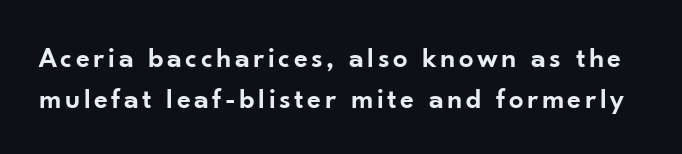
Q: Is the text bold? A: Semi-bold.
Q: Is the text italic (slanted)? A: No, it is upright.
Q: Is the typeface a serif or a sans-serif typeface? A: Sans-serif.
Q: Is the text underlined? A: No.
Q: Is the spacing between lines tight, normal or loose? A: Normal.
Q: Width (condensed, normal, or wide)? A: Normal.
Q: Stroke contrast? A: Low.
Q: x-height? A: Small.
Q: Monospaced? A: No.
